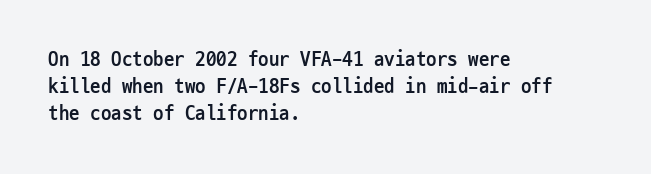
The space directly below the letters is spotless. In terms of leading, this rendering sits right in the middle. Notice how the stems are strictly vertical — no italics here. Honestly, the letter spacing is just normal — you wouldn't notice it. Typesetter's note: full bold, strokes at maximum text heaviness.
